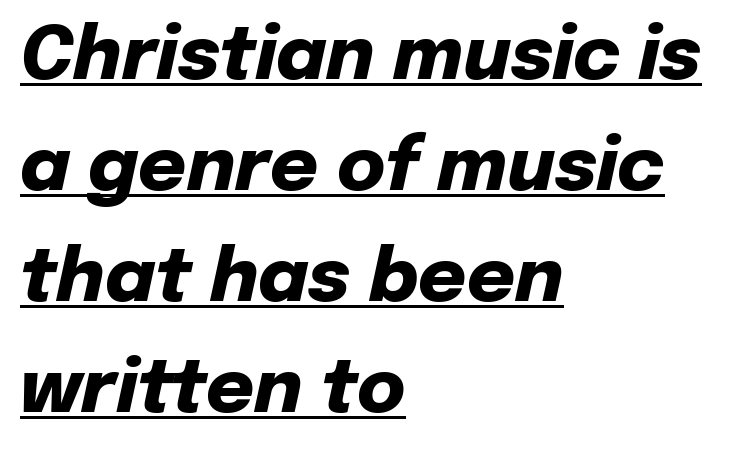
The image shows 74 px heavy type, italic (leaning right); set left-aligned, normal line spacing (1.5x), normal letter spacing, underlined; low stroke contrast and a medium x-height.
